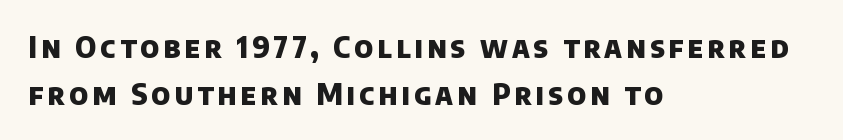
The image shows 29 px heavy sans-serif type; set left-aligned, normal line spacing (1.62x), not underlined; low stroke contrast and a large x-height.
